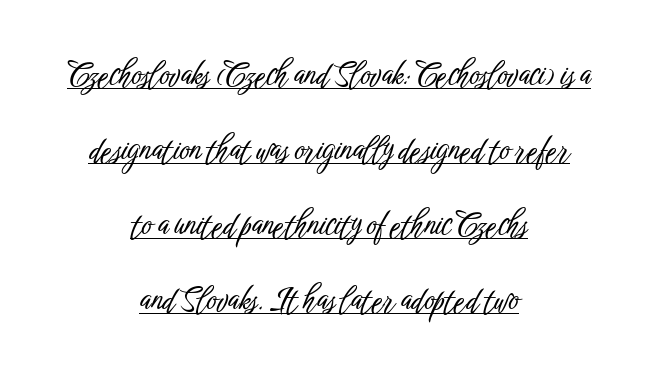
{"serif": "no", "width": "condensed", "stroke_contrast": "low", "x_height": "medium", "monospaced": "no", "underline": "yes", "align": "center", "line_spacing": "loose", "line_spacing_ratio": 2.42, "letter_spacing": "normal", "letter_spacing_em": 0.0, "glyph_px": 31}
